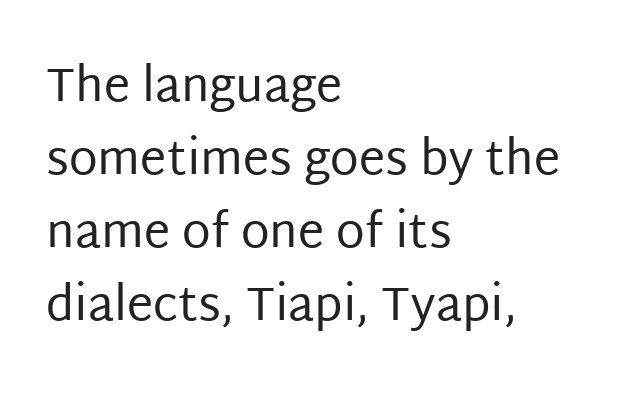
Q: Is the text bold? A: No.
Q: Is the text italic (slanted)? A: No, it is upright.
Q: Is the typeface a serif or a sans-serif typeface? A: Sans-serif.
Q: Is the text underlined? A: No.
Q: How is the paragraph aligned? A: Left-aligned.
Q: Is the spacing between letters normal or unusually wide? A: Normal.
Q: Is the spacing between lines tight, normal or loose? A: Normal.
Q: Width (condensed, normal, or wide)? A: Normal.
Q: Stroke contrast? A: Low.
Q: x-height? A: Large.
Q: Monospaced? A: No.
